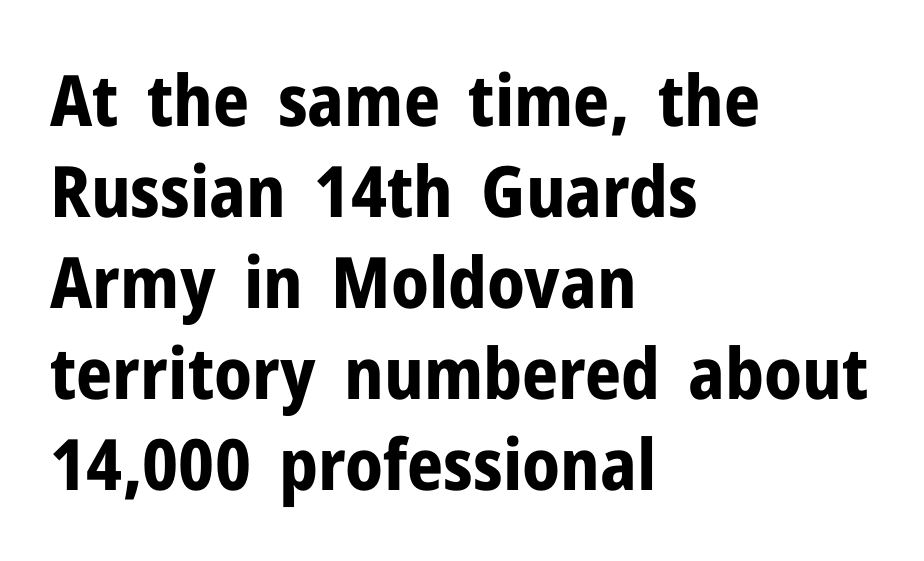
The image shows 71 px bold sans-serif type, upright; set left-aligned, normal line spacing (1.28x), normal letter spacing, not underlined; low stroke contrast and a medium x-height.
